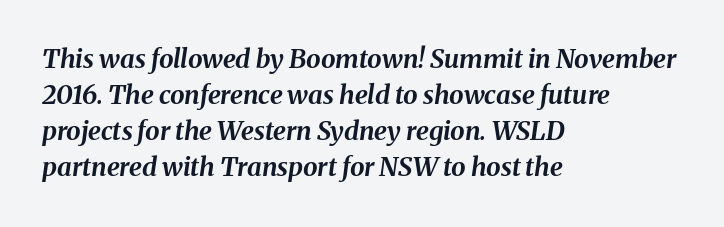
Typographic density is high because the face is bold. The space directly below the letters is spotless. Summary of vertical rhythm: regular, with standard interline spacing. Here the glyphs are tracked normally, forming tight word shapes.
